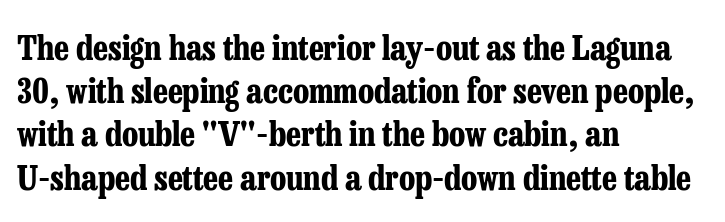
Q: Is the text bold? A: Yes.
Q: Is the text italic (slanted)? A: No, it is upright.
Q: Is the typeface a serif or a sans-serif typeface? A: Serif.
Q: Is the text underlined? A: No.
Q: How is the paragraph aligned? A: Left-aligned.
Q: Is the spacing between letters normal or unusually wide? A: Normal.
Q: Is the spacing between lines tight, normal or loose? A: Normal.
Q: Width (condensed, normal, or wide)? A: Condensed.
Q: Stroke contrast? A: Low.
Q: x-height? A: Medium.
Q: Monospaced? A: No.
